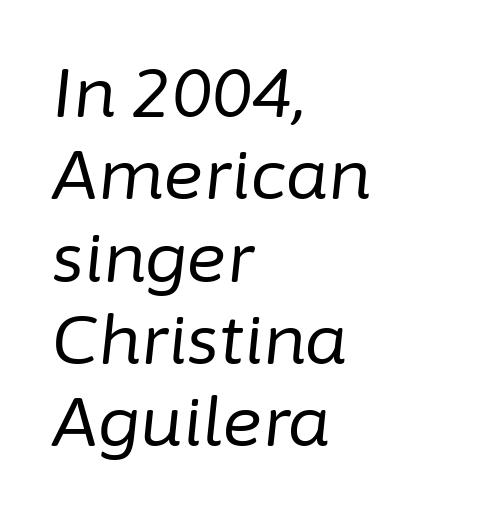
Q: Is the text bold? A: No.
Q: Is the text italic (slanted)? A: Yes, it leans right by about 6 degrees.
Q: Is the text underlined? A: No.
Q: How is the paragraph aligned? A: Left-aligned.
Q: Is the spacing between letters normal or unusually wide? A: Normal.
Q: Width (condensed, normal, or wide)? A: Normal.
Q: Stroke contrast? A: Low.
Q: x-height? A: Medium.
Q: Monospaced? A: No.
